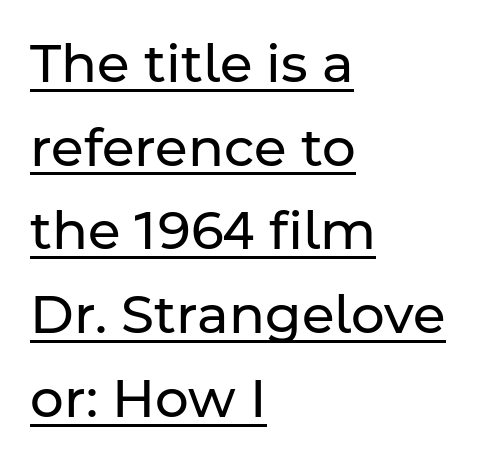
{"serif": "no", "italic": "no", "bold": "no", "weight": "regular", "width": "normal", "stroke_contrast": "low", "x_height": "medium", "monospaced": "no", "underline": "yes", "align": "left", "line_spacing": "normal", "line_spacing_ratio": 1.58, "letter_spacing": "normal", "letter_spacing_em": 0.0, "glyph_px": 53}
